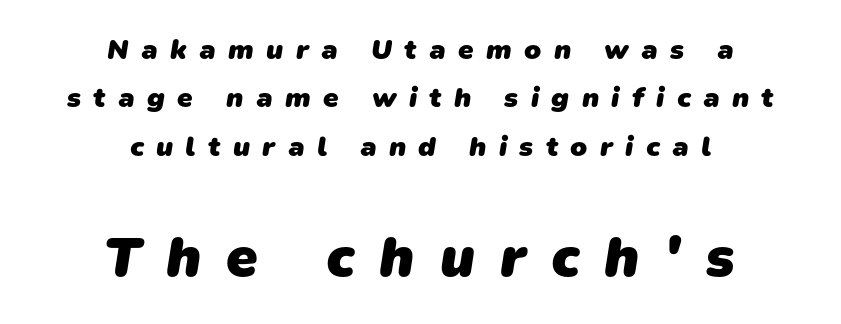
{"serif": "no", "bold": "yes", "weight": "heavy", "width": "normal", "stroke_contrast": "low", "x_height": "medium", "monospaced": "no", "underline": "no", "align": "center", "line_spacing_ratio": 1.73, "letter_spacing": "wide", "letter_spacing_em": 0.44, "larger_block": "second", "size_ratio": 2.04, "glyph_px": 57}
